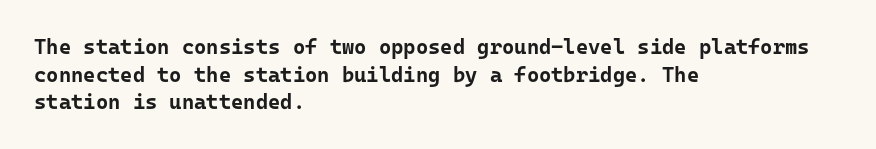
Q: Is the text bold? A: Yes.
Q: Is the text italic (slanted)? A: No, it is upright.
Q: Is the text underlined? A: No.
Q: How is the paragraph aligned? A: Left-aligned.
Q: Is the spacing between letters normal or unusually wide? A: Normal.
Q: Is the spacing between lines tight, normal or loose? A: Normal.
